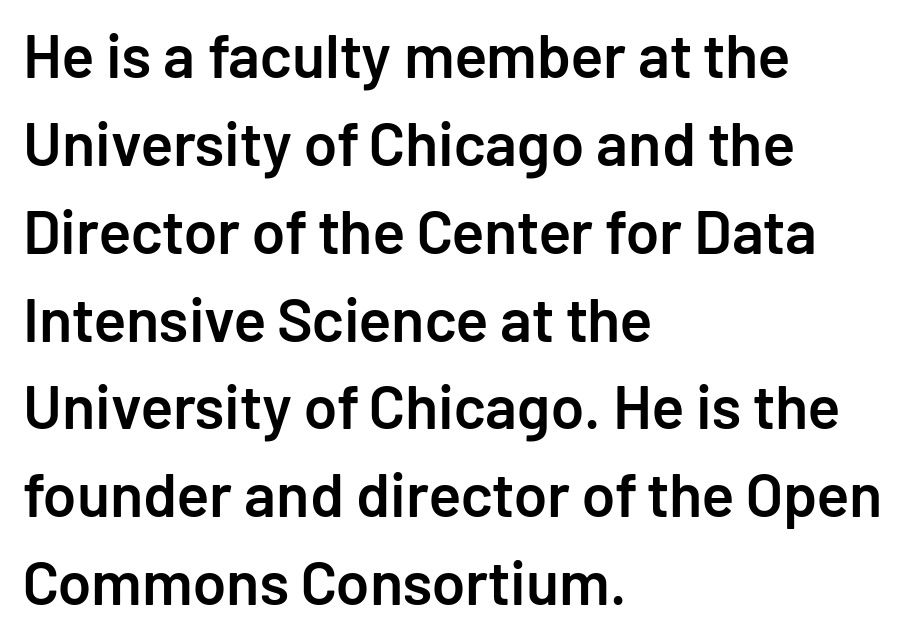
{"serif": "no", "italic": "no", "bold": "semi", "weight": "semibold", "width": "normal", "stroke_contrast": "low", "x_height": "medium", "monospaced": "no", "underline": "no", "align": "left", "line_spacing": "normal", "line_spacing_ratio": 1.44, "letter_spacing": "normal", "letter_spacing_em": 0.0, "glyph_px": 61}
